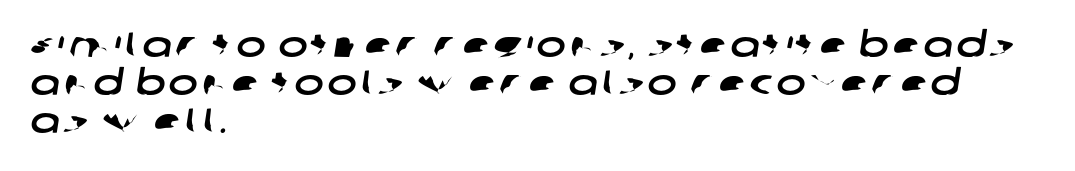
The image shows 35 px wide sans-serif type; set left-aligned, tight line spacing (1.09x), not underlined; low stroke contrast and a large x-height.
